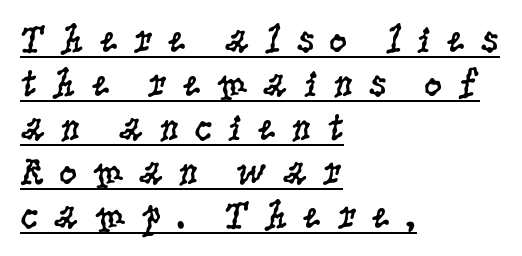
The image shows 40 px regular-weight, condensed serif type; set left-aligned, tight line spacing (1.1x), unusually wide letter spacing (+0.36 em), underlined; low stroke contrast and a large x-height.
